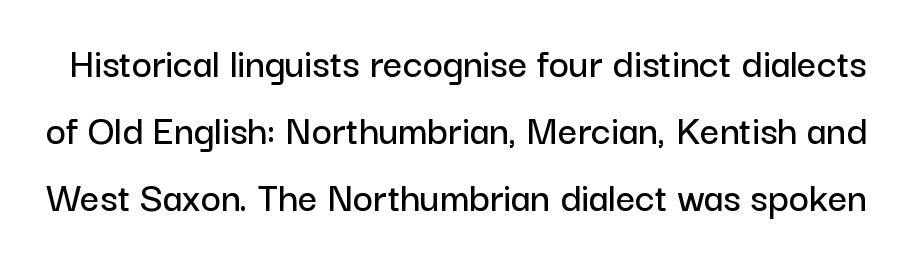
{"serif": "no", "italic": "no", "width": "normal", "stroke_contrast": "low", "x_height": "medium", "monospaced": "no", "underline": "no", "line_spacing": "normal", "line_spacing_ratio": 1.56, "letter_spacing": "normal", "letter_spacing_em": 0.0, "glyph_px": 43}
